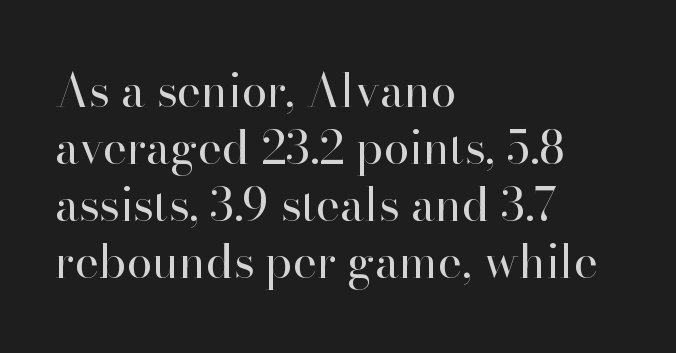
Does the type have serifs? Yes, each stem ends in a small foot. Vertical stems look standard width or narrower in stroke. These lines keep a tight, regular rhythm from letter to letter. Spacing verdict: proportional, widths tailored to each character.
